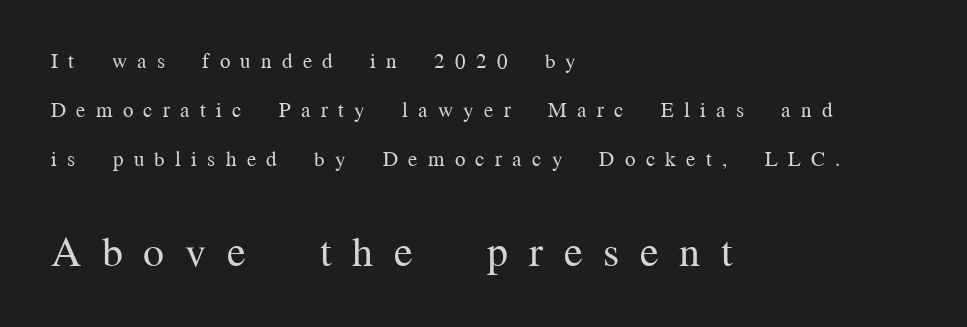
The image shows 42 px regular-weight serif type, upright; set left-aligned, loose line spacing (2.34x), unusually wide letter spacing (+0.49 em), not underlined; the second (bottom) block is 2.0x larger; medium stroke contrast and a medium x-height.
